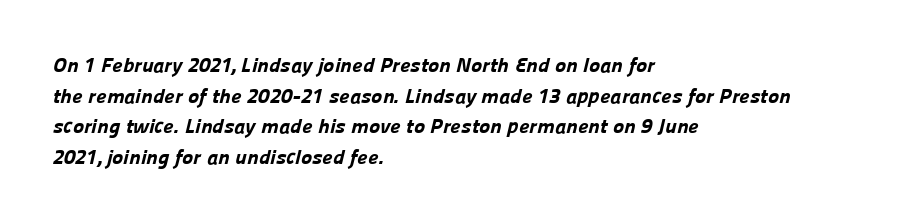
{"bold": "yes", "underline": "no", "align": "left", "line_spacing": "normal", "line_spacing_ratio": 1.46, "letter_spacing": "normal", "letter_spacing_em": 0.0, "glyph_px": 21}
